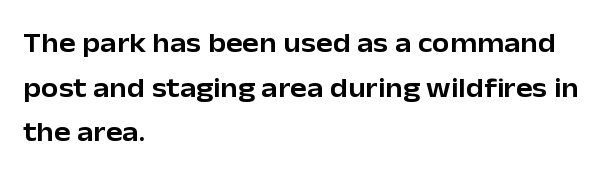
{"serif": "no", "italic": "no", "width": "normal", "stroke_contrast": "low", "x_height": "medium", "monospaced": "no", "underline": "no", "align": "left", "line_spacing": "normal", "line_spacing_ratio": 1.59, "letter_spacing": "normal", "letter_spacing_em": 0.0, "glyph_px": 28}
